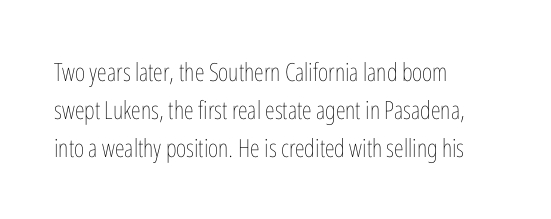
The font's upright variant was chosen for this text. The specimen omits any rule beneath the text block's lines. All the whitespace from short lines collects on the right. Tracking here is standard; glyphs follow each other at the usual distance.
